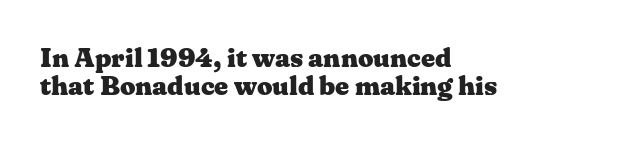
Q: Is the text bold? A: Yes.
Q: Is the text italic (slanted)? A: No, it is upright.
Q: Is the text underlined? A: No.
Q: How is the paragraph aligned? A: Left-aligned.
Q: Is the spacing between letters normal or unusually wide? A: Normal.
Q: Is the spacing between lines tight, normal or loose? A: Tight.
